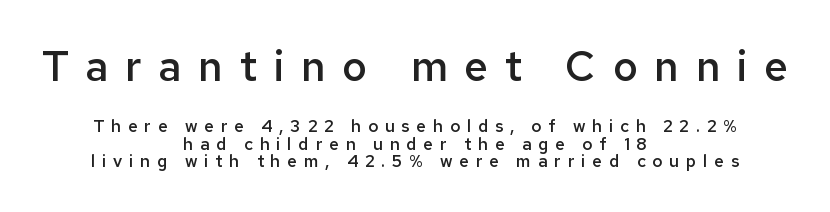
The image shows 42 px semibold sans-serif type, upright; set centered, tight line spacing (1.02x), unusually wide letter spacing (+0.4 em), not underlined; the first (top) block is 2.47x larger; low stroke contrast and a medium x-height.
